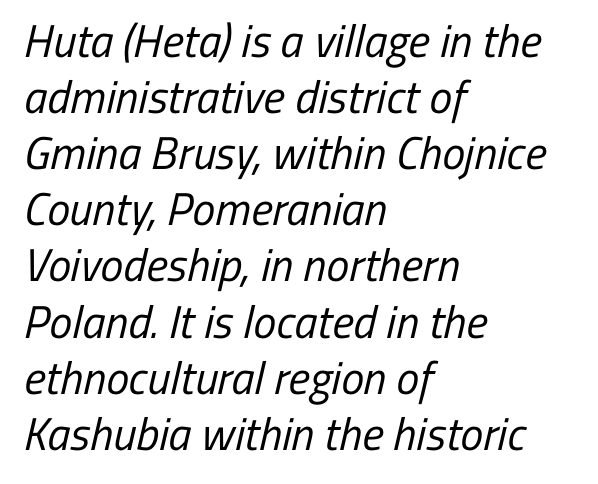
The image shows 46 px regular-weight, condensed sans-serif type; set left-aligned, line spacing 1.22x, normal letter spacing, not underlined; low stroke contrast and a medium x-height.
